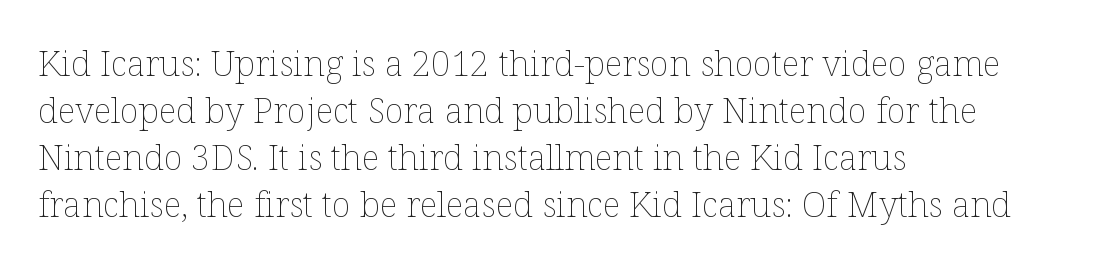
The font's upright variant was chosen for this text. Has an underline been added? It has not. The face used here is proportionally spaced, like ordinary book or web type. Does extra space separate the letters? No, they use regular spacing.
